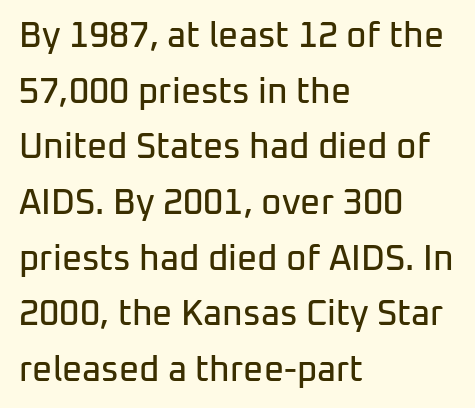
{"serif": "no", "italic": "no", "width": "normal", "stroke_contrast": "low", "x_height": "medium", "monospaced": "no", "underline": "no", "align": "left", "line_spacing": "normal", "line_spacing_ratio": 1.59, "letter_spacing": "normal", "letter_spacing_em": 0.0, "glyph_px": 35}
